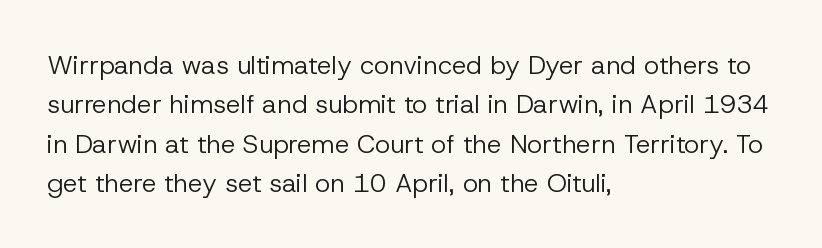
A typesetter would mark this as roman, not italic. Does the leading feel generous? No, just average. The typesetter chose a ragged-right arrangement here. The gaps between neighbouring characters are ordinary and unremarkable. Is this a heavy cut? Hardly; it is regular or lighter. The space directly below the letters is spotless.
